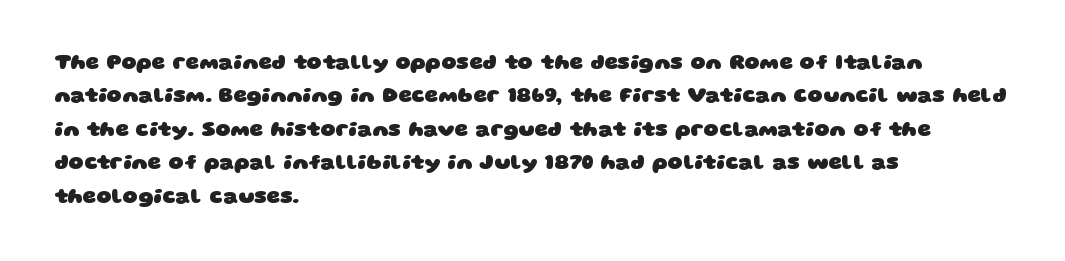
{"bold": "yes", "underline": "no", "align": "left", "line_spacing": "normal", "line_spacing_ratio": 1.59, "letter_spacing": "normal", "letter_spacing_em": 0.0, "glyph_px": 21}
